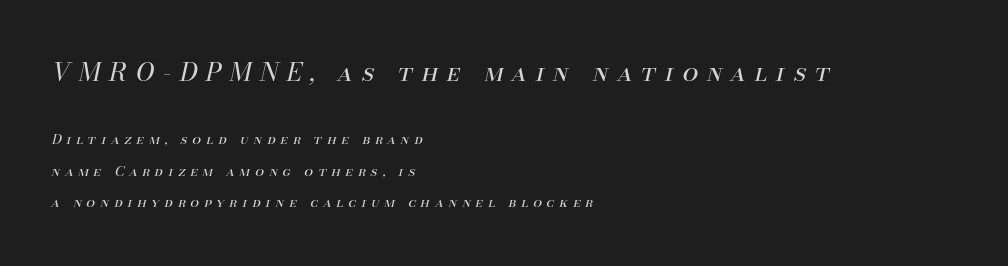
{"italic": "yes", "lean": "right", "slant_degrees": 13, "bold": "no", "underline": "no", "align": "left", "line_spacing": "loose", "line_spacing_ratio": 2.25, "letter_spacing": "wide", "letter_spacing_em": 0.35, "larger_block": "first", "size_ratio": 1.79, "glyph_px": 25}
